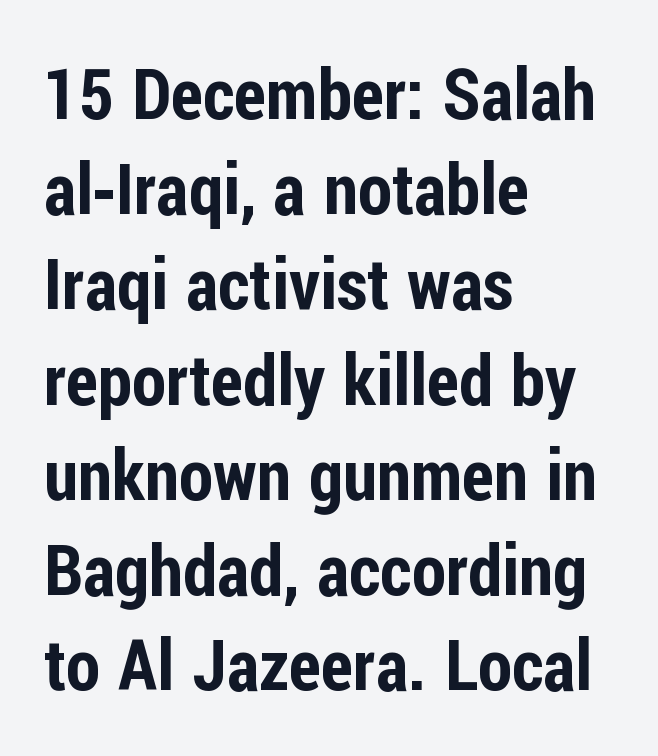
Q: Is the text italic (slanted)? A: No, it is upright.
Q: Is the typeface a serif or a sans-serif typeface? A: Sans-serif.
Q: Is the text underlined? A: No.
Q: How is the paragraph aligned? A: Left-aligned.
Q: Is the spacing between letters normal or unusually wide? A: Normal.
Q: Is the spacing between lines tight, normal or loose? A: Normal.
Q: Width (condensed, normal, or wide)? A: Condensed.
Q: Stroke contrast? A: Low.
Q: x-height? A: Medium.
Q: Monospaced? A: No.
